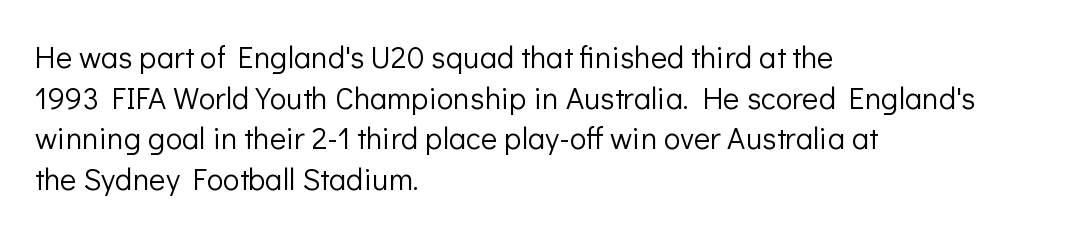
The image shows 31 px light sans-serif type, upright; set left-aligned, normal line spacing (1.31x), normal letter spacing, not underlined; low stroke contrast and a medium x-height.
